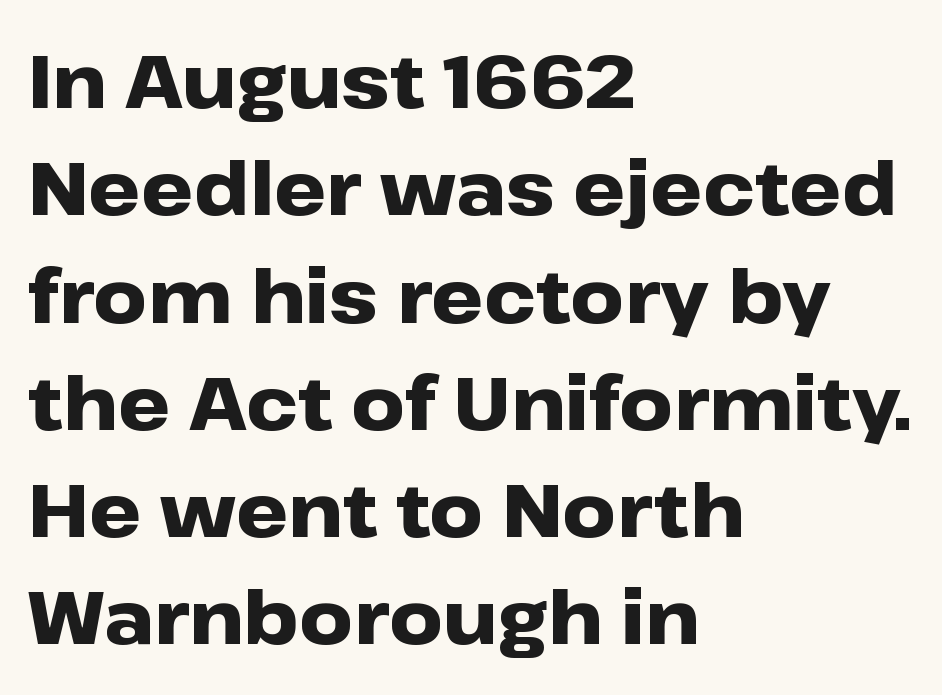
Proportional: the letters do not fall into vertical columns. The tracking reads as untouched default to a designer's eye. Quick note: not italic, upright. Whoever set this chose a conventional vertical rhythm. These words are printed bold, with thick strokes throughout. Each line starts at the same left margin while the right side varies.
